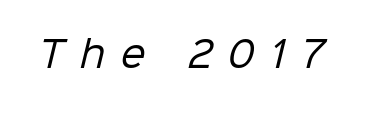
The image shows 35 px regular-weight sans-serif type; set unusually wide letter spacing (+0.46 em), not underlined; low stroke contrast and a medium x-height.
